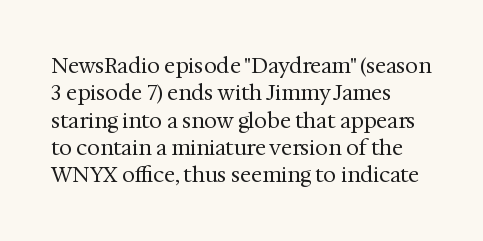
Reading down the block, your eye returns to a fixed left position each line. The weight tops out at a normal text grade. Interline gaps are of average width in this sample. The letters sit at their default tracking, neither squeezed nor spread.
